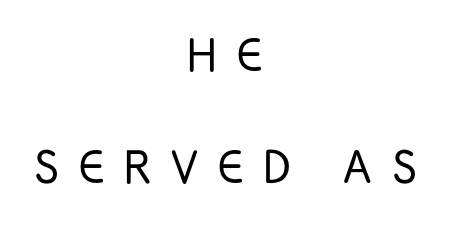
The image shows 58 px light, condensed sans-serif type, upright; set centered, loose line spacing (1.93x), unusually wide letter spacing (+0.35 em), not underlined; low stroke contrast and a large x-height.
